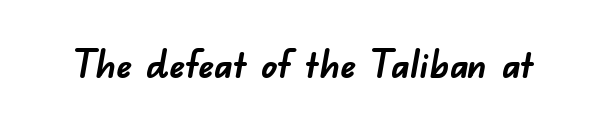
The image shows 39 px semibold sans-serif type; set normal letter spacing, not underlined; low stroke contrast and a small x-height.
